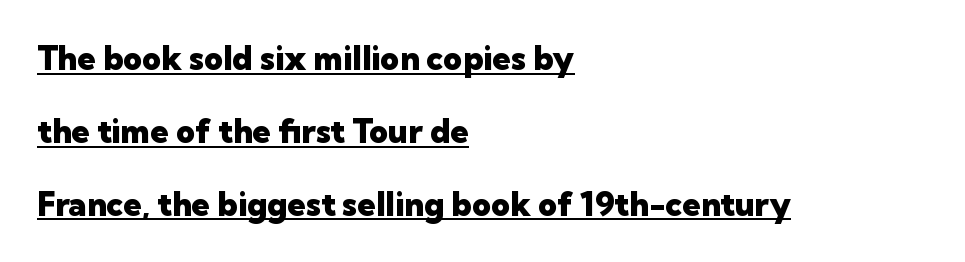
Q: Is the text bold? A: Yes.
Q: Is the text italic (slanted)? A: No, it is upright.
Q: Is the typeface a serif or a sans-serif typeface? A: Sans-serif.
Q: Is the text underlined? A: Yes.
Q: How is the paragraph aligned? A: Left-aligned.
Q: Is the spacing between letters normal or unusually wide? A: Normal.
Q: Is the spacing between lines tight, normal or loose? A: Loose.
Q: Width (condensed, normal, or wide)? A: Normal.
Q: Stroke contrast? A: Low.
Q: x-height? A: Medium.
Q: Monospaced? A: No.
